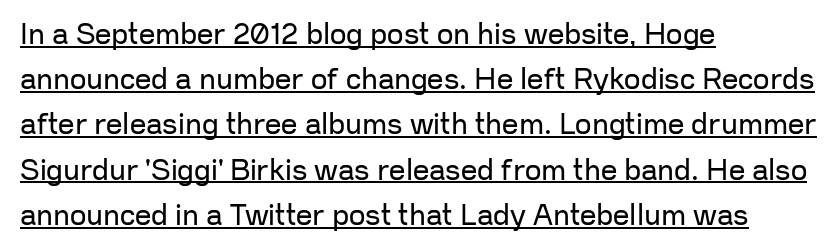
Q: Is the text bold? A: No.
Q: Is the text italic (slanted)? A: No, it is upright.
Q: Is the typeface a serif or a sans-serif typeface? A: Sans-serif.
Q: Is the text underlined? A: Yes.
Q: How is the paragraph aligned? A: Left-aligned.
Q: Is the spacing between letters normal or unusually wide? A: Normal.
Q: Is the spacing between lines tight, normal or loose? A: Normal.
Q: Width (condensed, normal, or wide)? A: Normal.
Q: Stroke contrast? A: Low.
Q: x-height? A: Medium.
Q: Monospaced? A: No.
